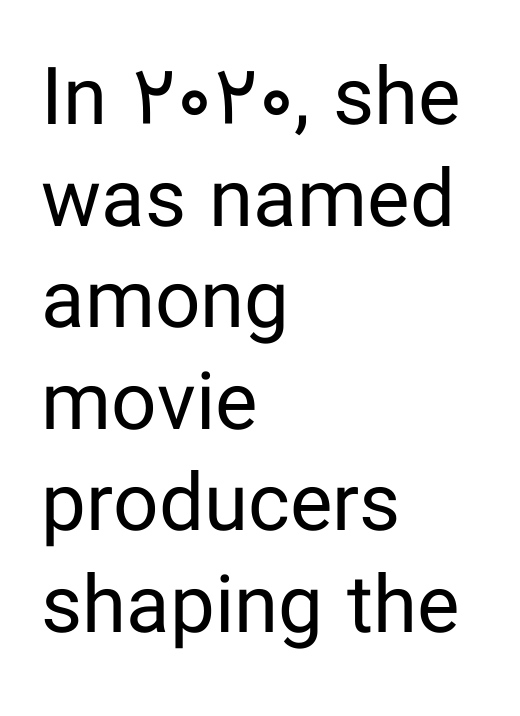
{"serif": "no", "italic": "no", "bold": "no", "weight": "regular", "width": "normal", "stroke_contrast": "low", "x_height": "medium", "monospaced": "no", "underline": "no", "align": "left", "line_spacing": "normal", "line_spacing_ratio": 1.27, "letter_spacing": "normal", "letter_spacing_em": 0.0, "glyph_px": 80}
